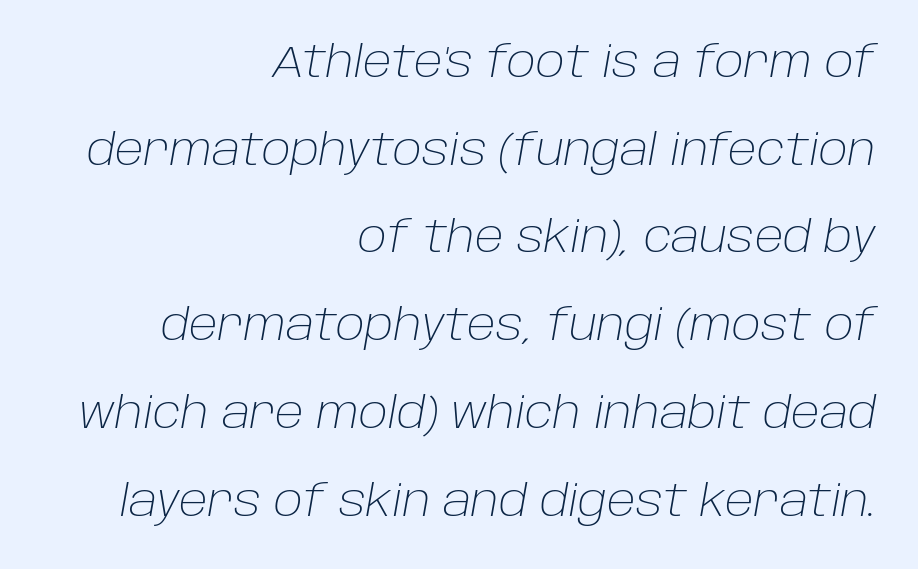
Q: Is the text bold? A: No.
Q: Is the text italic (slanted)? A: Yes, it leans right by about 10 degrees.
Q: Is the text underlined? A: No.
Q: How is the paragraph aligned? A: Right-aligned.
Q: Is the spacing between letters normal or unusually wide? A: Normal.
Q: Is the spacing between lines tight, normal or loose? A: Loose.
Q: Width (condensed, normal, or wide)? A: Normal.
Q: Stroke contrast? A: Low.
Q: x-height? A: Large.
Q: Monospaced? A: No.
